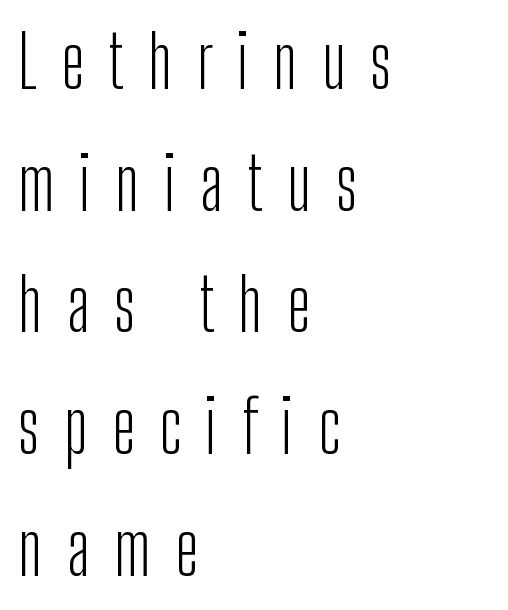
Q: Is the text bold? A: No.
Q: Is the text italic (slanted)? A: No, it is upright.
Q: Is the typeface a serif or a sans-serif typeface? A: Sans-serif.
Q: Is the text underlined? A: No.
Q: How is the paragraph aligned? A: Left-aligned.
Q: Is the spacing between letters normal or unusually wide? A: Unusually wide.
Q: Is the spacing between lines tight, normal or loose? A: Normal.
Q: Width (condensed, normal, or wide)? A: Condensed.
Q: Stroke contrast? A: Low.
Q: x-height? A: Medium.
Q: Monospaced? A: No.
